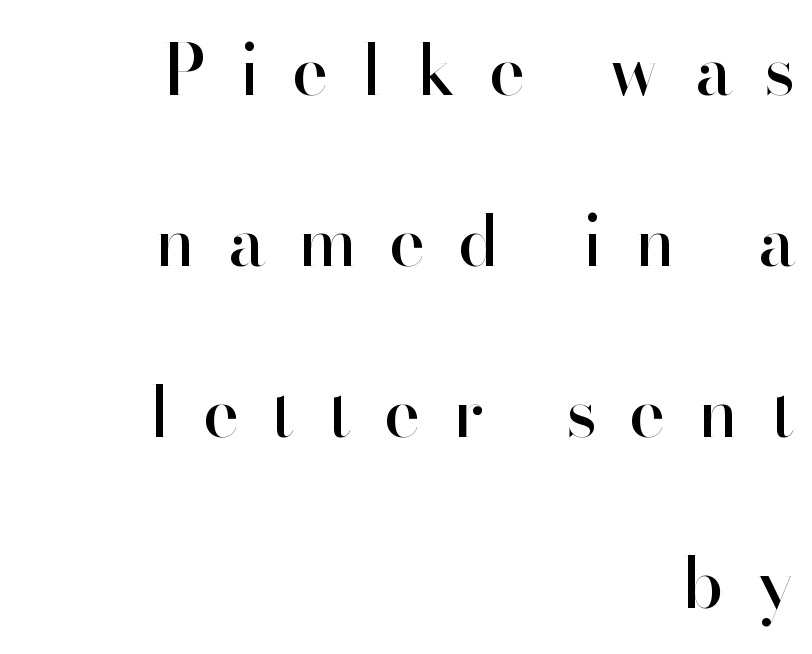
Has an underline been added? It has not. Is the letter spacing exaggerated? Yes — the characters are pushed far apart. Which margin do the lines hug? The right one — the left edge is uneven. Quick note: not italic, upright. Do the characters align in a grid? No, the font is proportional.
